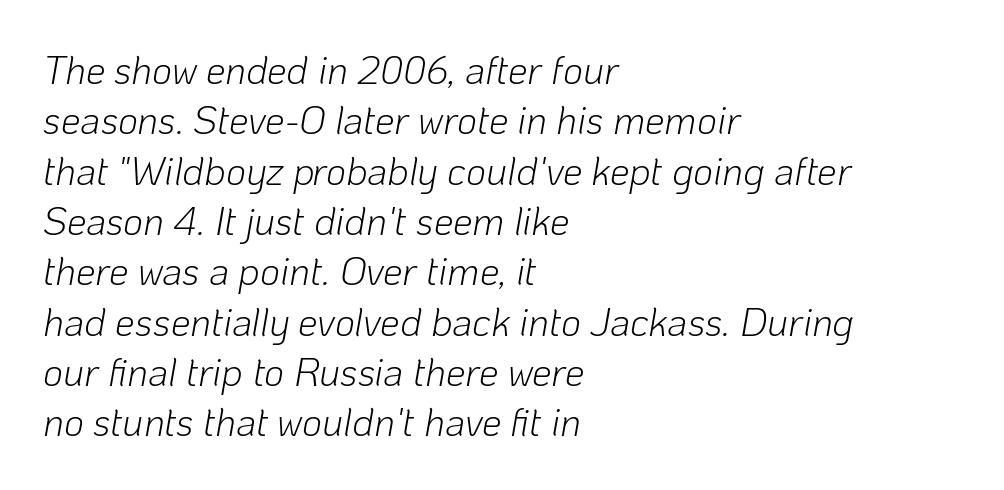
The image shows 39 px light type, italic (leaning right); set left-aligned, normal line spacing (1.29x), normal letter spacing, not underlined; low stroke contrast and a medium x-height.
